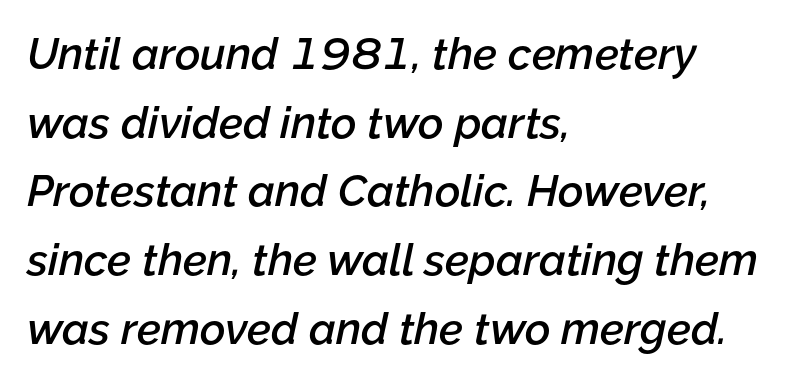
Nobody drew a line under any word here. Rows of type keep a routine distance in the vertical direction. Left-aligned paragraph, ragged on the right. Is the letter spacing exaggerated? No — it looks like the ordinary default. Summary of weight: moderately heavy, a semibold.
